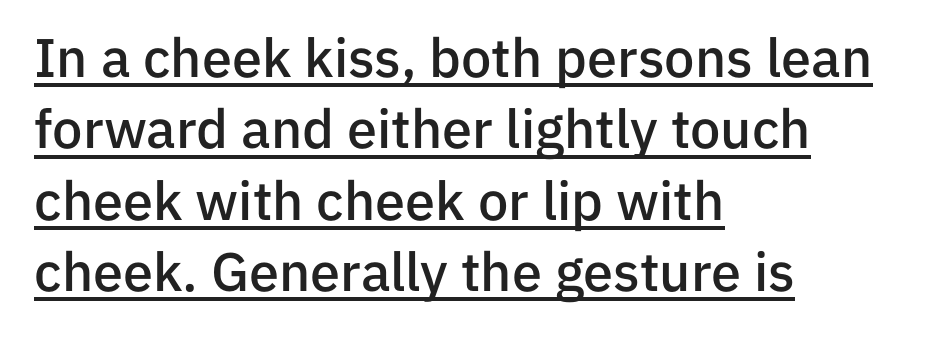
{"serif": "no", "italic": "no", "bold": "semi", "weight": "semibold", "width": "normal", "stroke_contrast": "low", "x_height": "medium", "monospaced": "no", "underline": "yes", "align": "left", "line_spacing": "normal", "line_spacing_ratio": 1.32, "letter_spacing": "normal", "letter_spacing_em": 0.0, "glyph_px": 54}
